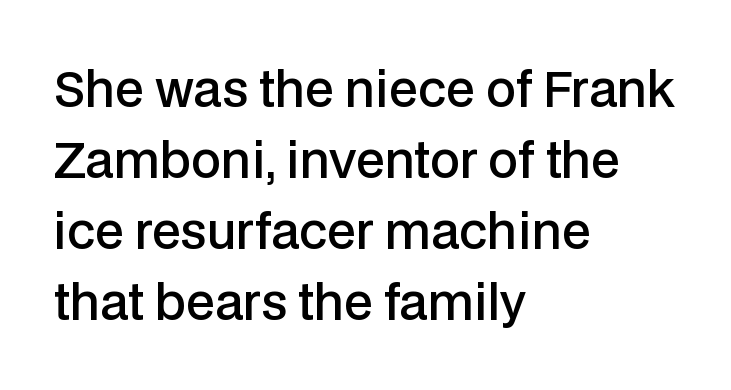
The image shows 48 px semibold sans-serif type, upright; set left-aligned, normal line spacing (1.48x), normal letter spacing, not underlined; low stroke contrast and a medium x-height.
